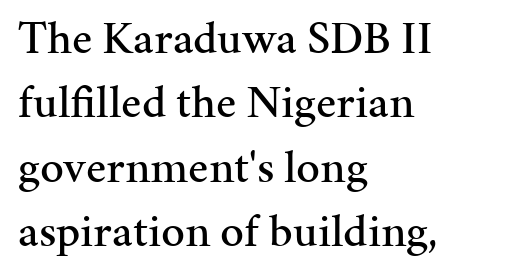
Where is the straight margin? On the left. These lines keep a tight, regular rhythm from letter to letter. Italic? Not at all — the glyphs are vertical. The type family on display is of the serif kind. Any mark beneath the type? The region is blank. If you measured baseline to baseline, you'd find a middling distance.
